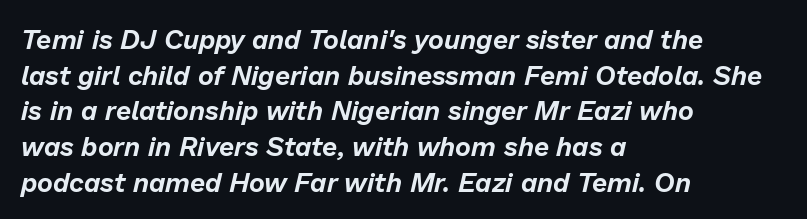
{"italic": "yes", "lean": "right", "slant_degrees": 13, "underline": "no", "align": "left", "line_spacing": "normal", "line_spacing_ratio": 1.32, "letter_spacing": "normal", "letter_spacing_em": 0.0, "glyph_px": 27}
